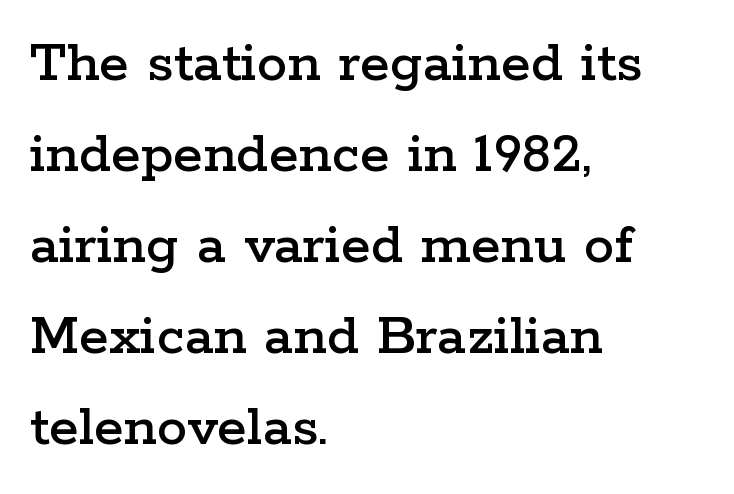
{"serif": "yes", "italic": "no", "width": "wide", "stroke_contrast": "low", "x_height": "medium", "monospaced": "no", "underline": "no", "align": "left", "line_spacing": "normal", "line_spacing_ratio": 1.49, "letter_spacing": "normal", "letter_spacing_em": 0.0, "glyph_px": 61}
